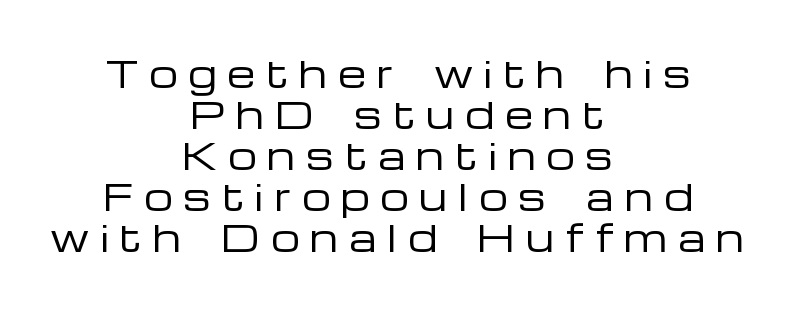
{"serif": "no", "italic": "no", "bold": "no", "weight": "regular", "width": "wide", "stroke_contrast": "low", "x_height": "medium", "monospaced": "no", "underline": "no", "align": "center", "line_spacing": "tight", "line_spacing_ratio": 1.14, "letter_spacing": "wide", "letter_spacing_em": 0.3, "glyph_px": 36}
